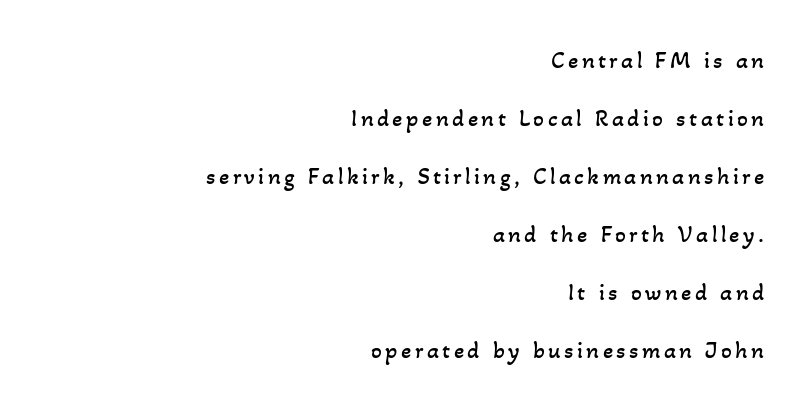
The designer dialed line spacing up above the default. The lines are quadded right. Check under the words: just untouched page. No chunkiness to these letters — they're not bold.
